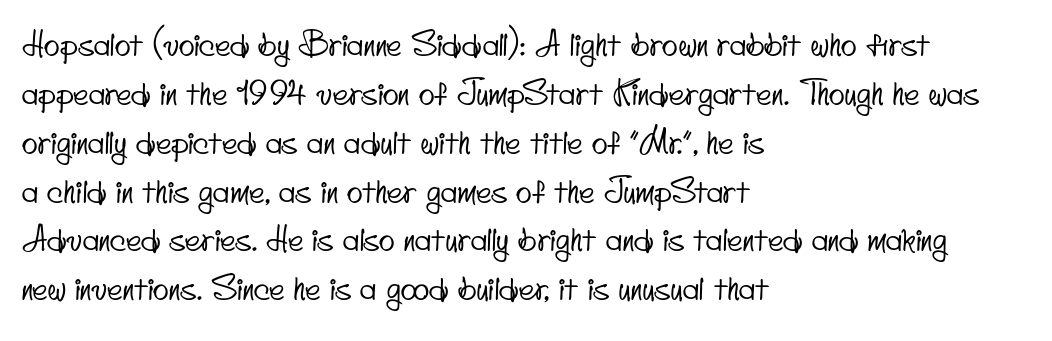
A typesetter would call this leading conventional body-copy spacing. Check under the words: just untouched page. The designer went with a sans here, leaving each stem footless. Default kerning and tracking; the words read as compact shapes.
